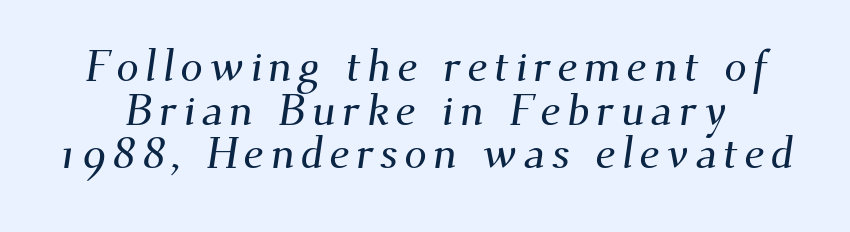
The image shows 45 px serif type; set tight line spacing (0.97x), not underlined; medium stroke contrast and a small x-height.
